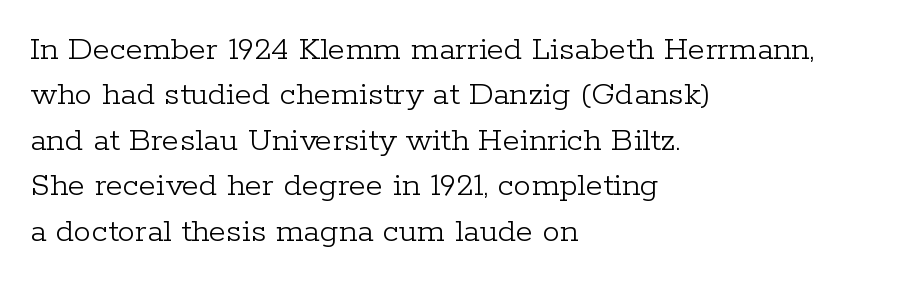
The image shows 35 px light serif type, upright; set left-aligned, normal line spacing (1.3x), normal letter spacing, not underlined; low stroke contrast and a medium x-height.
